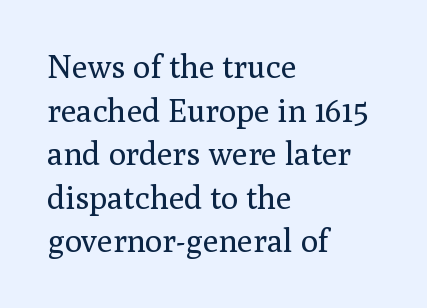
The image shows 32 px regular-weight serif type, upright; set left-aligned, normal line spacing (1.36x), normal letter spacing, not underlined; medium stroke contrast and a medium x-height.
